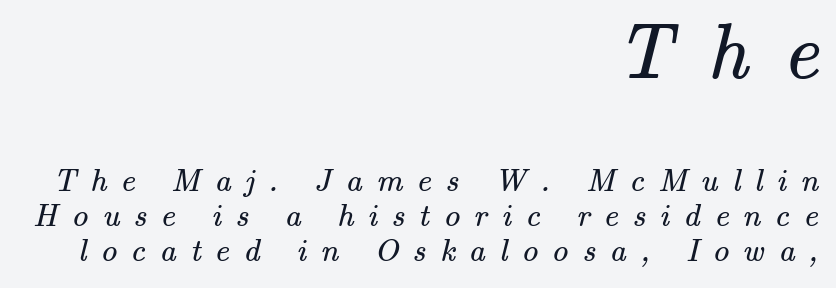
The letters advance in unequal steps, a hallmark of proportional type. A typesetter would call this leading minimal, almost set solid. All the whitespace from short lines collects on the left. Caption: face not bold, strokes unweighted. Look at the bottom of the vertical strokes: they flare into serifs here.
